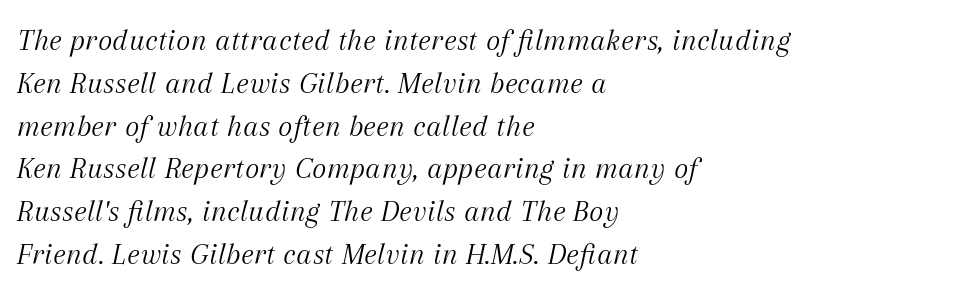
Characters are canted at an angle relative to the baseline's perpendicular. Here the designer chose a conventional face with non-uniform glyph widths. Short and long lines alike share a common starting point at left. Is this a sans? No — the strokes have serifs. The passage shown is not bold in any degree.
